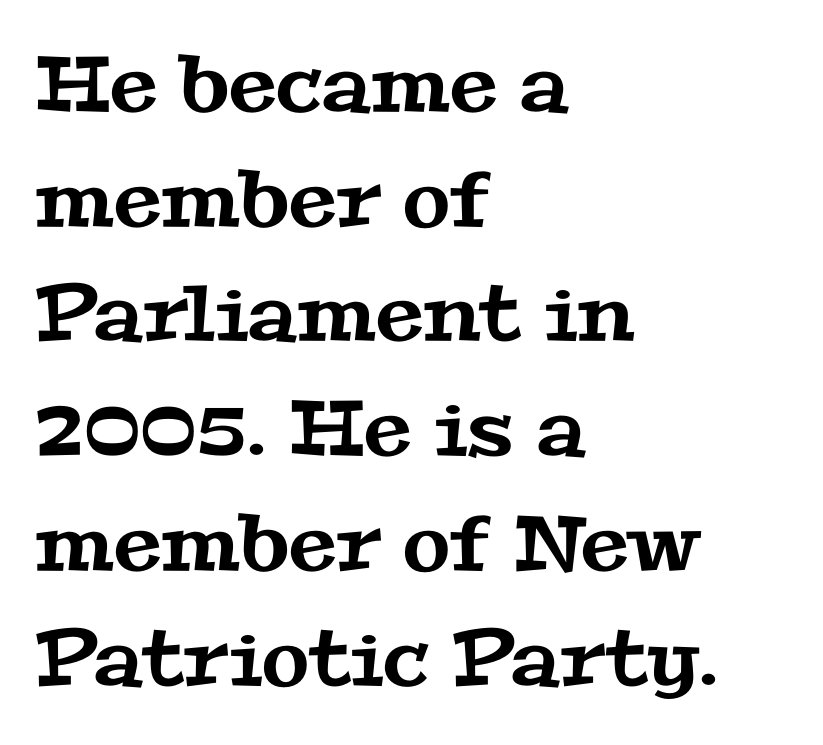
{"serif": "yes", "width": "wide", "stroke_contrast": "medium", "x_height": "medium", "monospaced": "no", "underline": "no", "align": "left", "line_spacing": "normal", "line_spacing_ratio": 1.49, "letter_spacing": "normal", "letter_spacing_em": 0.0, "glyph_px": 77}
